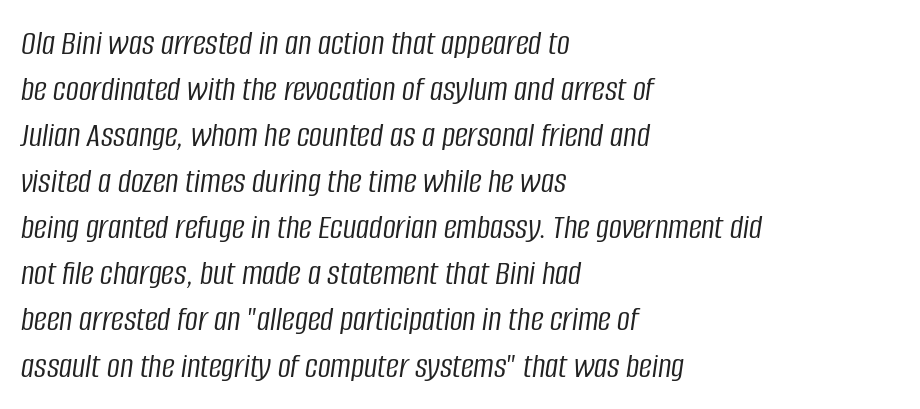
Horizontally, the lines are justified to the leading edge only. Think of a printed novel: that variable character pitch is what you see here. Evenly set lines give the paragraph a standard silhouette. Inter-character spacing is left at the font's built-in metrics. Weight: in the light-to-regular range.
